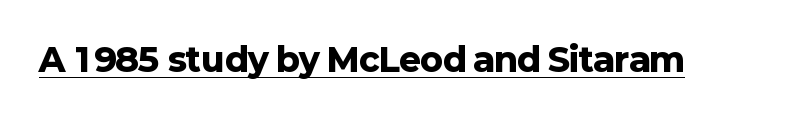
Q: Is the text bold? A: Yes.
Q: Is the text italic (slanted)? A: No, it is upright.
Q: Is the typeface a serif or a sans-serif typeface? A: Sans-serif.
Q: Is the text underlined? A: Yes.
Q: Is the spacing between letters normal or unusually wide? A: Normal.
Q: Width (condensed, normal, or wide)? A: Normal.
Q: Stroke contrast? A: Low.
Q: x-height? A: Medium.
Q: Monospaced? A: No.
